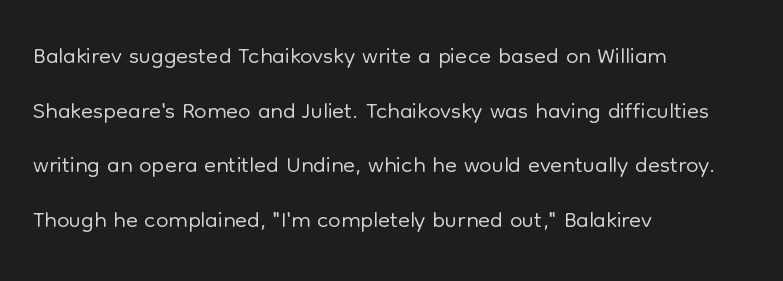
Style check: upright. Grotesque or geometric, the face here clearly has no serifs. Reading down the block, your eye returns to a fixed left position each line. The space between consecutive lines is moderate. Tracking value appears to be zero — textbook default spacing. Check the space under the baseline: it is left empty.
